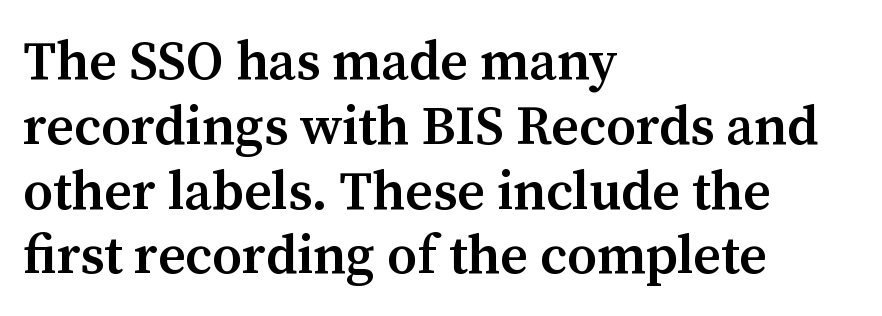
Stroke terminals: seriffed. Just letters on the line, the space beneath them empty. This is the regular roman posture of the typeface. The horizontal fit of the characters is conventional and even. Is this a fixed-width face? No — the glyphs have proportional, varying widths.
